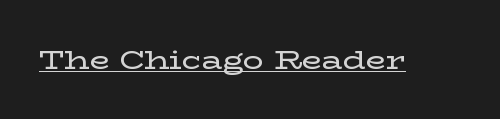
Posture: vertical. Is the letter spacing exaggerated? No — it looks like the ordinary default. These characters rest on top of a visible drawn line.
